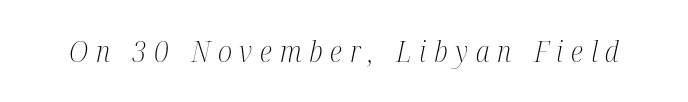
The image shows 29 px light, condensed serif type, italic (leaning right); set unusually wide letter spacing (+0.27 em), not underlined; medium stroke contrast and a medium x-height.
